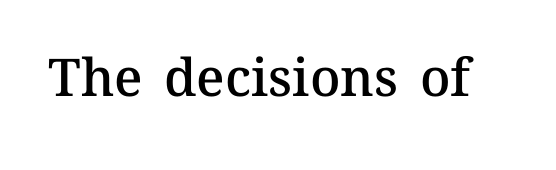
The image shows 52 px semibold type, upright; set normal letter spacing, not underlined; medium stroke contrast and a medium x-height.
